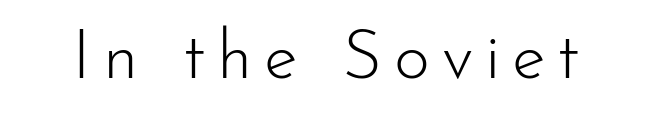
The image shows 69 px light sans-serif type, upright; set not underlined; low stroke contrast and a small x-height.
